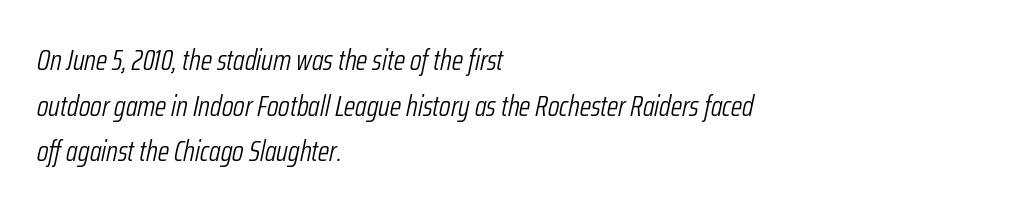
Q: Is the text bold? A: No.
Q: Is the text italic (slanted)? A: Yes, it leans right by about 12 degrees.
Q: Is the text underlined? A: No.
Q: How is the paragraph aligned? A: Left-aligned.
Q: Is the spacing between letters normal or unusually wide? A: Normal.
Q: Is the spacing between lines tight, normal or loose? A: Normal.
Q: Width (condensed, normal, or wide)? A: Condensed.
Q: Stroke contrast? A: Low.
Q: x-height? A: Medium.
Q: Monospaced? A: No.
